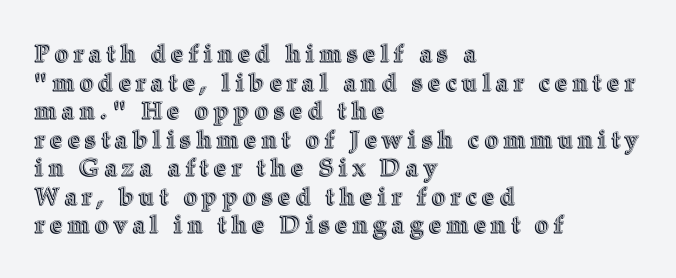
Q: Is the text italic (slanted)? A: No, it is upright.
Q: Is the text underlined? A: No.
Q: How is the paragraph aligned? A: Left-aligned.
Q: Is the spacing between letters normal or unusually wide? A: Unusually wide.
